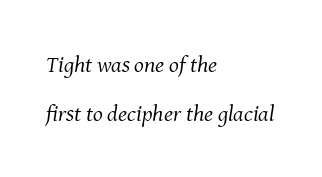
Only glyphs here, with clear space below each row. Stem width sits at or under what a default text font uses. The horizontal fit of the characters is conventional and even. Short and long lines alike share a common starting point at left.
